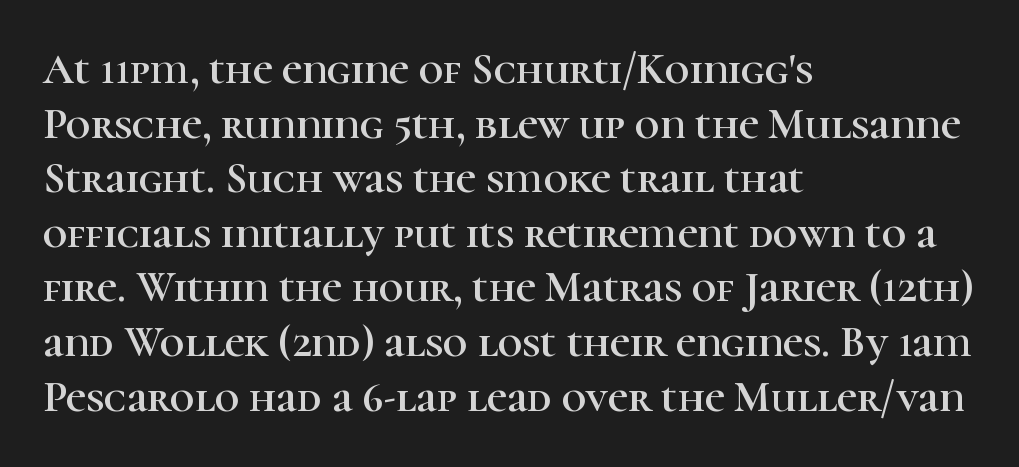
{"serif": "yes", "italic": "no", "width": "normal", "stroke_contrast": "high", "x_height": "medium", "monospaced": "no", "underline": "no", "align": "left", "line_spacing": "normal", "line_spacing_ratio": 1.27, "letter_spacing": "normal", "letter_spacing_em": 0.0, "glyph_px": 43}
